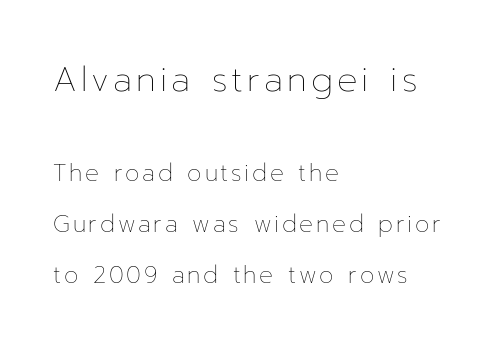
Decoration check: the copy has no underline. Vertically, the passage feels expansive, rows floating well apart. This sample uses an upright cut, with every glyph sitting square on the baseline. This reads as an unemphasized weight, regular at the heaviest.
